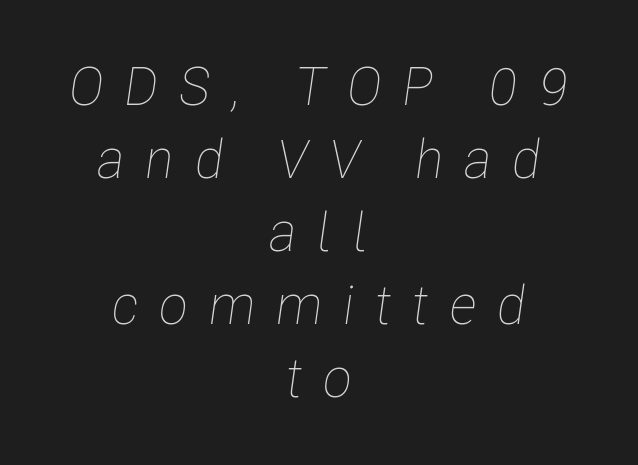
Looks like regular typesetting: each glyph gets only the width it needs. Bold? No — there's no thickening of the strokes. Check under the words: just untouched page. Quick note: italic. Loose tracking; the words dissolve into strings of separated letters. Each new line begins a customary step beneath the previous one.
